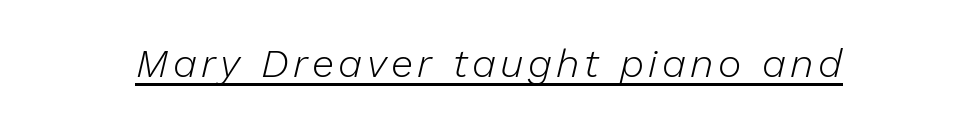
{"italic": "yes", "lean": "right", "slant_degrees": 13, "bold": "no", "weight": "light", "width": "normal", "stroke_contrast": "low", "x_height": "medium", "monospaced": "no", "underline": "yes", "glyph_px": 40}
